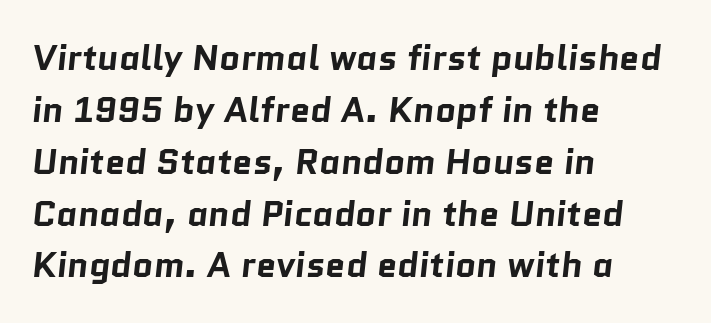
{"serif": "no", "bold": "yes", "weight": "bold", "width": "normal", "stroke_contrast": "low", "x_height": "medium", "monospaced": "no", "underline": "no", "align": "left", "line_spacing": "normal", "line_spacing_ratio": 1.44, "letter_spacing": "normal", "letter_spacing_em": 0.0, "glyph_px": 36}
